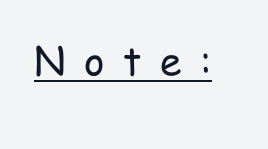
Q: Is the text bold? A: No.
Q: Is the text italic (slanted)? A: No, it is upright.
Q: Is the typeface a serif or a sans-serif typeface? A: Sans-serif.
Q: Is the text underlined? A: Yes.
Q: Is the spacing between letters normal or unusually wide? A: Unusually wide.
Q: Width (condensed, normal, or wide)? A: Condensed.
Q: Stroke contrast? A: Low.
Q: x-height? A: Medium.
Q: Monospaced? A: No.
